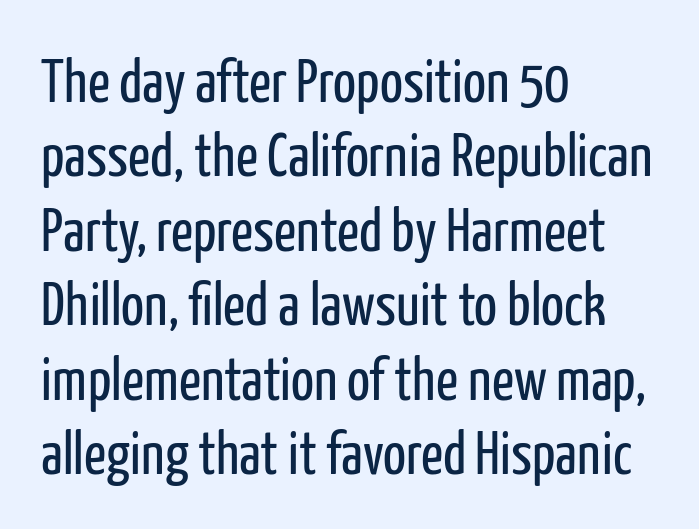
No heavy texture on the line: the type isn't bold. In terms of letterform style, serifs are entirely absent. Tall strokes in this sample are plumb rather than angled. Words appear dense and cohesive because spacing is normal.
